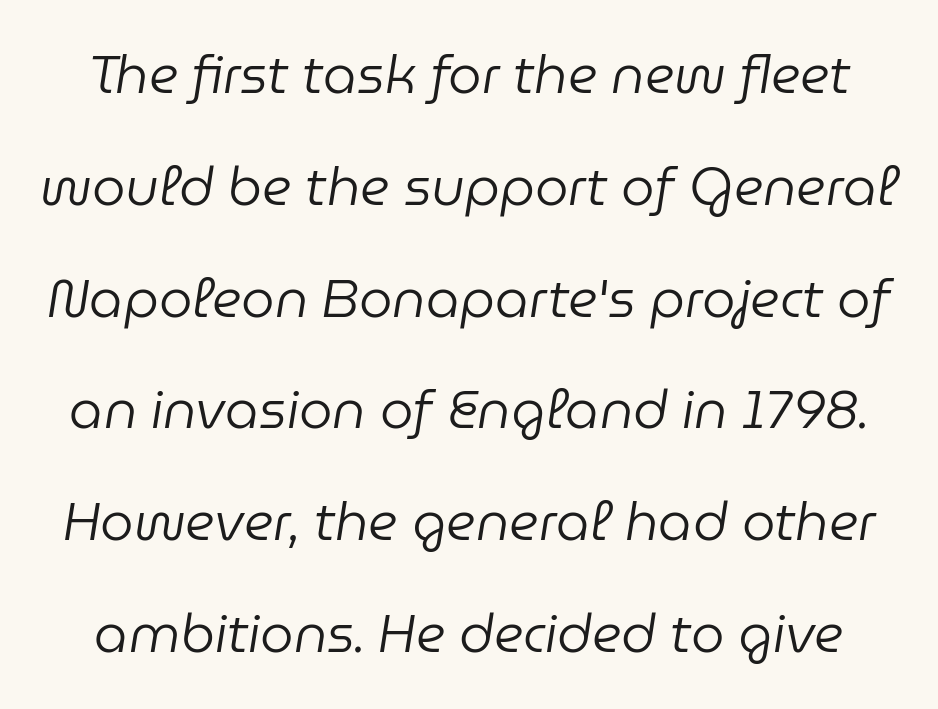
The image shows 53 px regular-weight type, italic (leaning right); set loose line spacing (2.11x), normal letter spacing, not underlined; low stroke contrast and a medium x-height.
